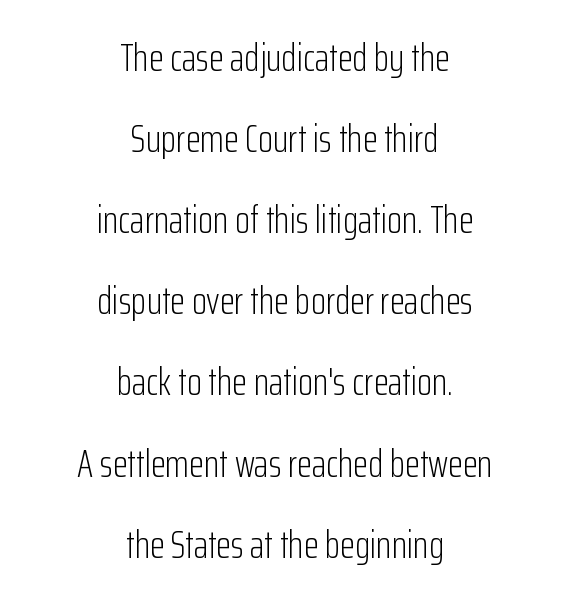
Q: Is the text bold? A: No.
Q: Is the text italic (slanted)? A: No, it is upright.
Q: Is the typeface a serif or a sans-serif typeface? A: Sans-serif.
Q: Is the text underlined? A: No.
Q: How is the paragraph aligned? A: Centered.
Q: Is the spacing between letters normal or unusually wide? A: Normal.
Q: Is the spacing between lines tight, normal or loose? A: Loose.
Q: Width (condensed, normal, or wide)? A: Condensed.
Q: Stroke contrast? A: Low.
Q: x-height? A: Medium.
Q: Monospaced? A: No.
